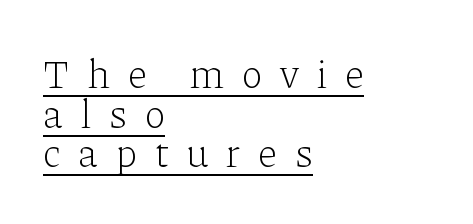
Leftover space on each line is placed entirely after the last word. The letters stand straight up with perfectly vertical stems. A continuous stroke trails under the words, as in a hyperlink. Proportional: the letters do not fall into vertical columns. Baseline-to-baseline distance is barely more than the letter height.
